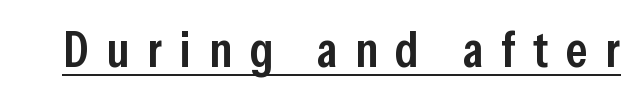
Q: Is the text bold? A: Semi-bold.
Q: Is the text italic (slanted)? A: No, it is upright.
Q: Is the typeface a serif or a sans-serif typeface? A: Sans-serif.
Q: Is the text underlined? A: Yes.
Q: Is the spacing between letters normal or unusually wide? A: Unusually wide.
Q: Width (condensed, normal, or wide)? A: Condensed.
Q: Stroke contrast? A: Low.
Q: x-height? A: Medium.
Q: Monospaced? A: No.
